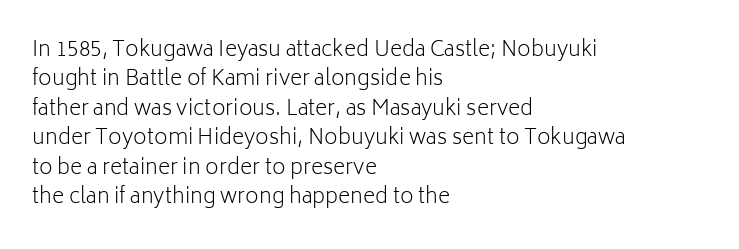
The image shows 21 px text type, upright; set left-aligned, normal line spacing (1.4x), normal letter spacing, not underlined.
